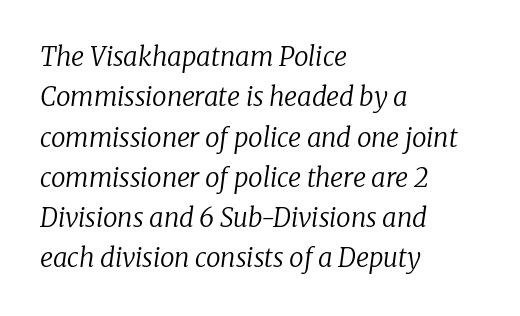
{"italic": "yes", "lean": "right", "slant_degrees": 8, "bold": "no", "underline": "no", "align": "left", "line_spacing": "normal", "line_spacing_ratio": 1.55, "letter_spacing": "normal", "letter_spacing_em": 0.0, "glyph_px": 26}
